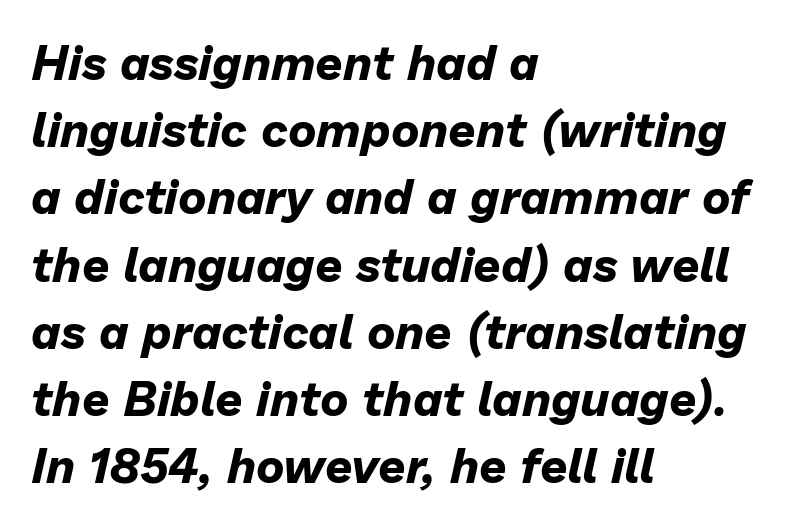
Evenly set lines give the paragraph a standard silhouette. These lines are rendered in a variable-pitch font. The type is set solid horizontally, with unmodified tracking. Yep, that's italic — everything's leaning.
